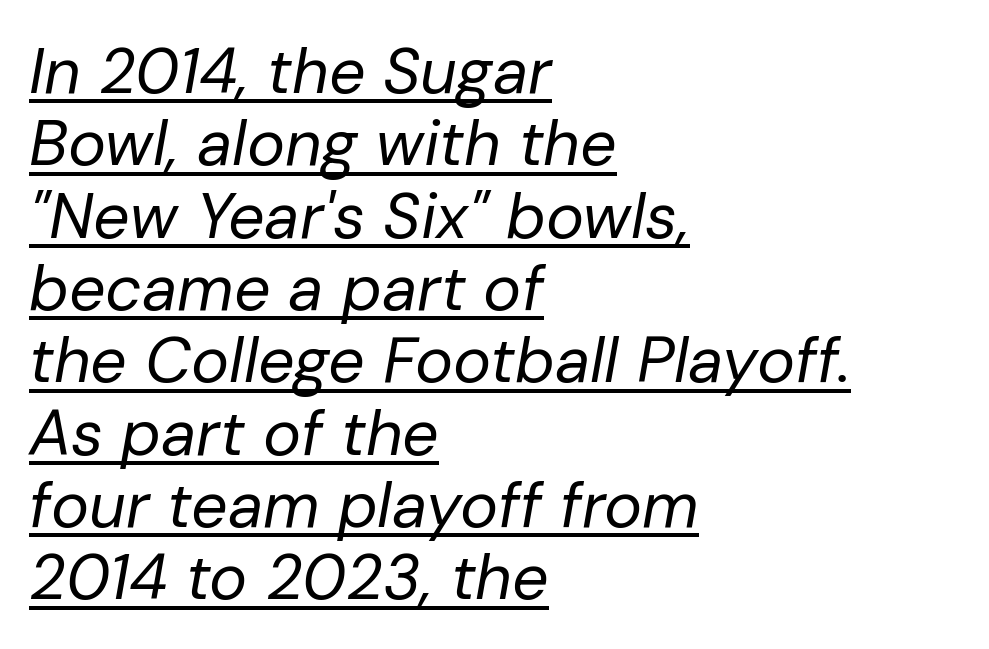
The image shows 64 px regular-weight type, italic (leaning right); set left-aligned, tight line spacing (1.13x), normal letter spacing, underlined; low stroke contrast and a medium x-height.
